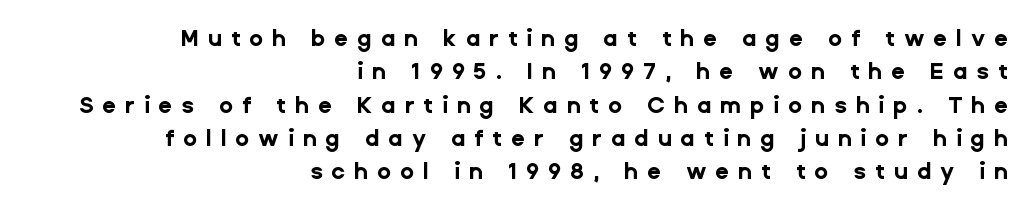
{"italic": "no", "bold": "yes", "underline": "no", "align": "right", "line_spacing": "normal", "line_spacing_ratio": 1.45, "letter_spacing": "wide", "letter_spacing_em": 0.38, "glyph_px": 23}
